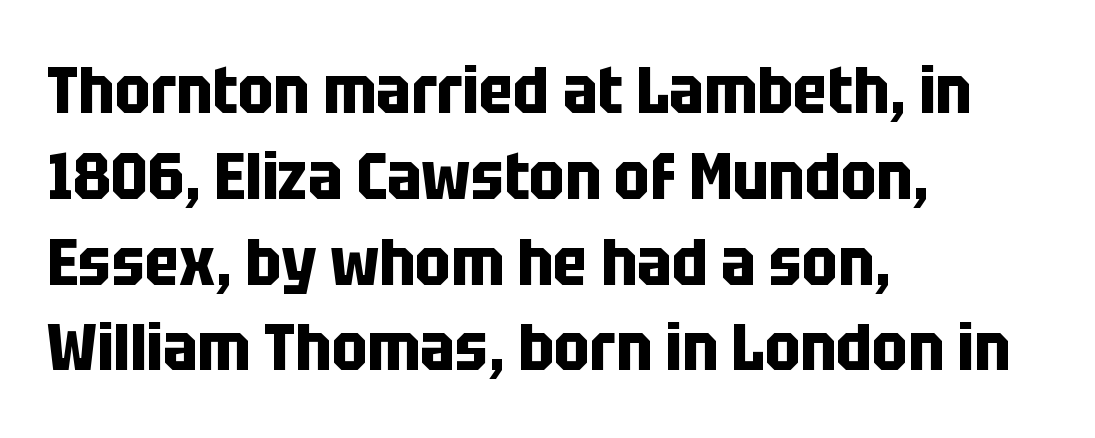
{"serif": "no", "italic": "no", "bold": "yes", "weight": "bold", "width": "condensed", "stroke_contrast": "low", "x_height": "large", "monospaced": "no", "underline": "no", "align": "left", "line_spacing": "normal", "line_spacing_ratio": 1.3, "letter_spacing": "normal", "letter_spacing_em": 0.0, "glyph_px": 66}
